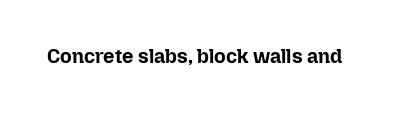
{"italic": "no", "bold": "yes", "underline": "no", "letter_spacing": "normal", "letter_spacing_em": 0.0, "glyph_px": 20}
